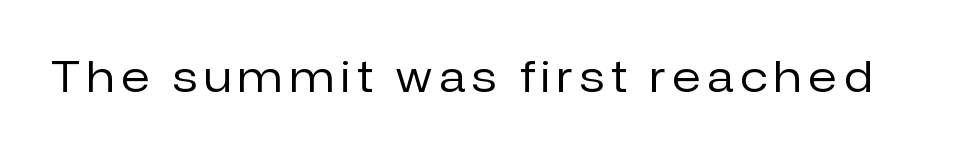
No italicization has been applied; the sample stays upright. Do the characters align in a grid? No, the font is proportional. Vertical stems look standard width or narrower in stroke. Has an underline been added? It has not. The rendering shows plain stroke endings on the letterforms — a sans-serif design.
